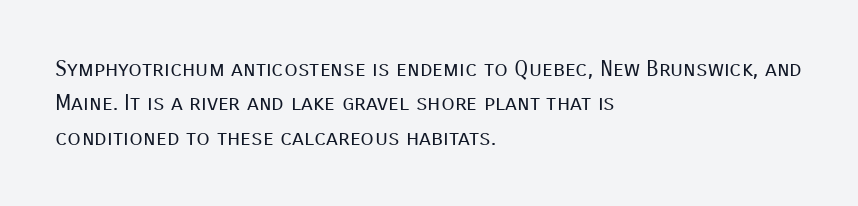
Q: Is the text bold? A: No.
Q: Is the text italic (slanted)? A: No, it is upright.
Q: Is the text underlined? A: No.
Q: How is the paragraph aligned? A: Left-aligned.
Q: Is the spacing between letters normal or unusually wide? A: Normal.
Q: Is the spacing between lines tight, normal or loose? A: Normal.
